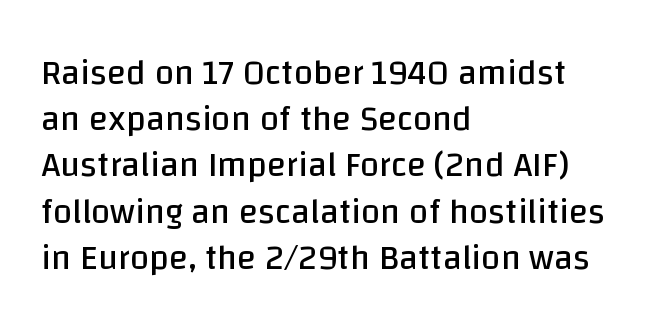
{"serif": "no", "italic": "no", "bold": "no", "weight": "regular", "width": "normal", "stroke_contrast": "low", "x_height": "large", "monospaced": "no", "underline": "no", "align": "left", "line_spacing": "normal", "line_spacing_ratio": 1.32, "letter_spacing": "normal", "letter_spacing_em": 0.0, "glyph_px": 35}
